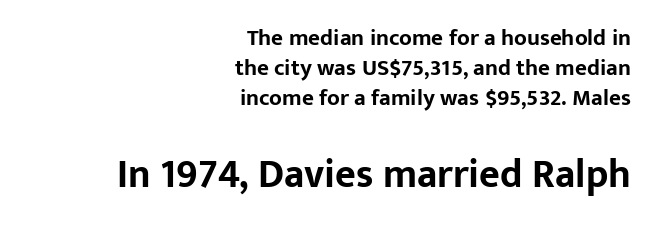
{"serif": "no", "italic": "no", "bold": "yes", "weight": "bold", "width": "normal", "stroke_contrast": "low", "x_height": "medium", "monospaced": "no", "underline": "no", "align": "right", "line_spacing": "normal", "line_spacing_ratio": 1.31, "letter_spacing": "normal", "letter_spacing_em": 0.0, "larger_block": "second", "size_ratio": 1.74, "glyph_px": 40}
